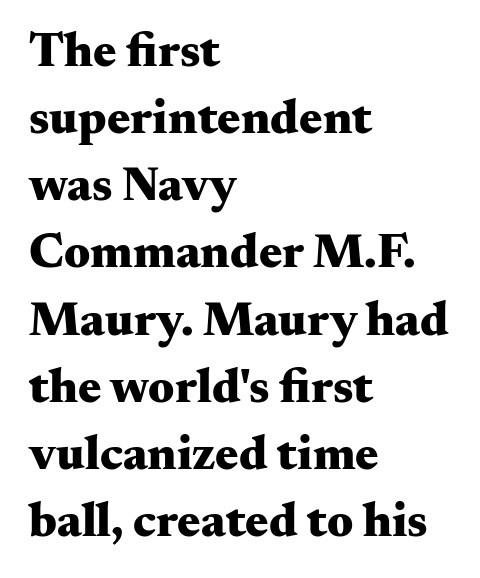
The image shows 49 px heavy, wide serif type, upright; set left-aligned, normal line spacing (1.37x), normal letter spacing, not underlined; medium stroke contrast and a small x-height.
